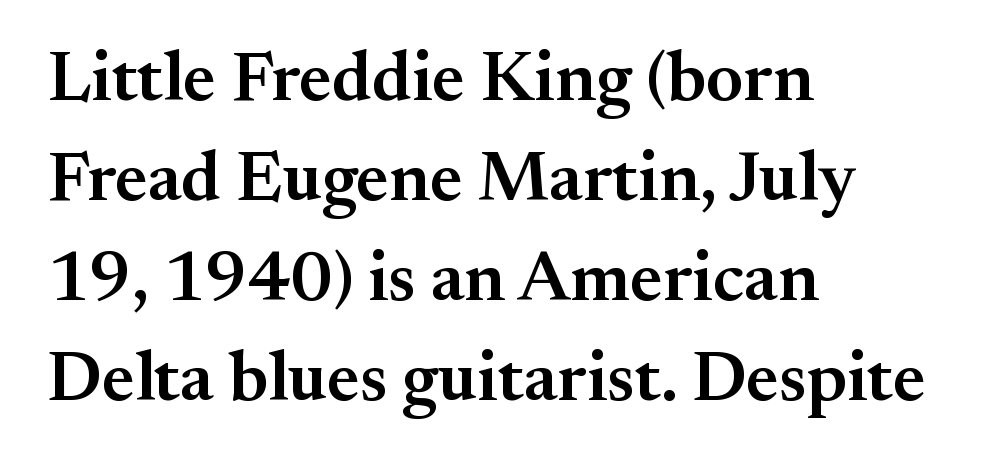
The image shows 71 px semibold serif type, upright; set left-aligned, normal line spacing (1.41x), normal letter spacing, not underlined; medium stroke contrast and a small x-height.
